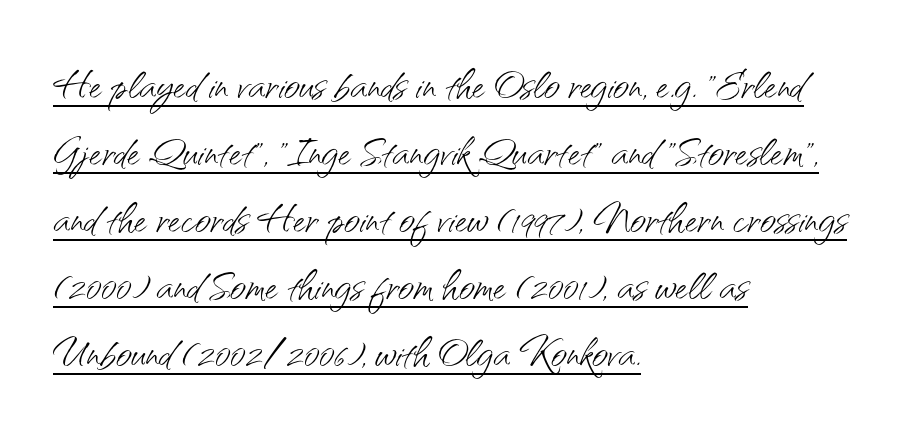
{"serif": "no", "bold": "no", "weight": "light", "width": "normal", "stroke_contrast": "medium", "x_height": "small", "monospaced": "no", "underline": "yes", "align": "left", "line_spacing_ratio": 1.22, "letter_spacing": "normal", "letter_spacing_em": 0.0, "glyph_px": 55}
